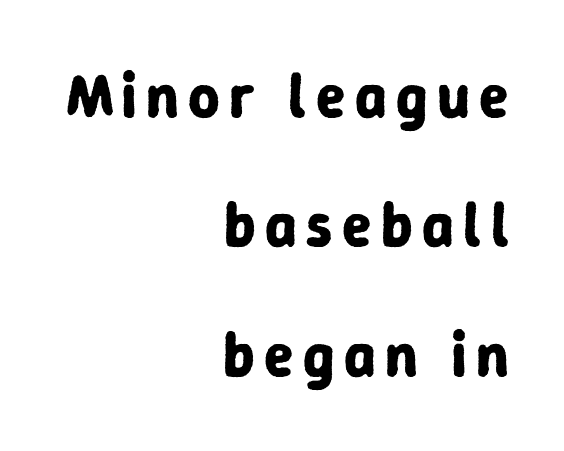
The image shows 61 px bold sans-serif type, upright; set right-aligned, loose line spacing (2.12x), not underlined; low stroke contrast and a medium x-height.
